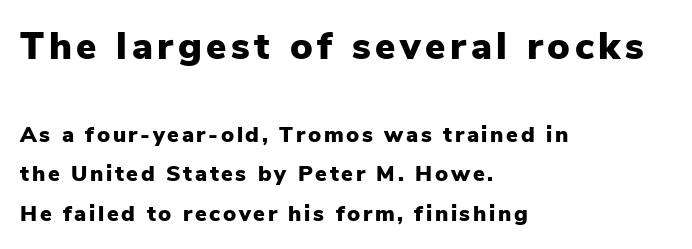
{"serif": "no", "italic": "no", "bold": "yes", "weight": "heavy", "width": "normal", "stroke_contrast": "low", "x_height": "medium", "monospaced": "no", "underline": "no", "align": "left", "line_spacing_ratio": 1.8, "larger_block": "first", "size_ratio": 1.73, "glyph_px": 38}
